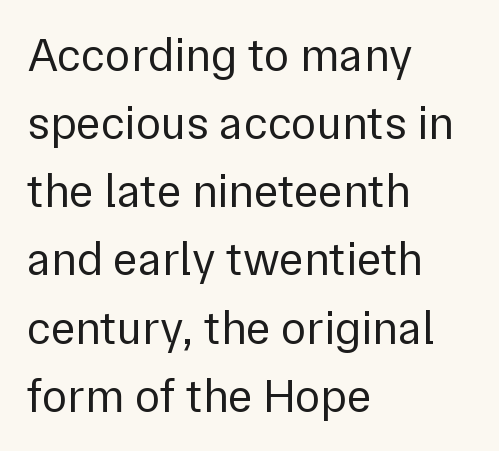
{"serif": "no", "italic": "no", "bold": "no", "weight": "regular", "width": "normal", "stroke_contrast": "low", "x_height": "medium", "monospaced": "no", "underline": "no", "align": "left", "line_spacing": "normal", "line_spacing_ratio": 1.45, "letter_spacing": "normal", "letter_spacing_em": 0.0, "glyph_px": 47}
